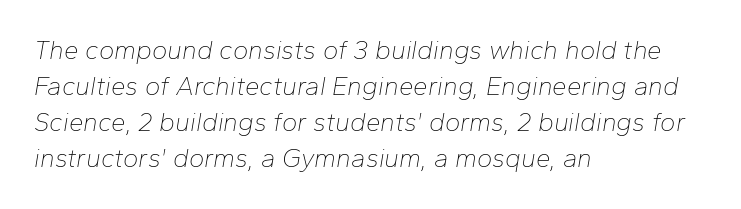
The image shows 26 px text type, italic (leaning right); set left-aligned, normal line spacing (1.39x), normal letter spacing, not underlined.
